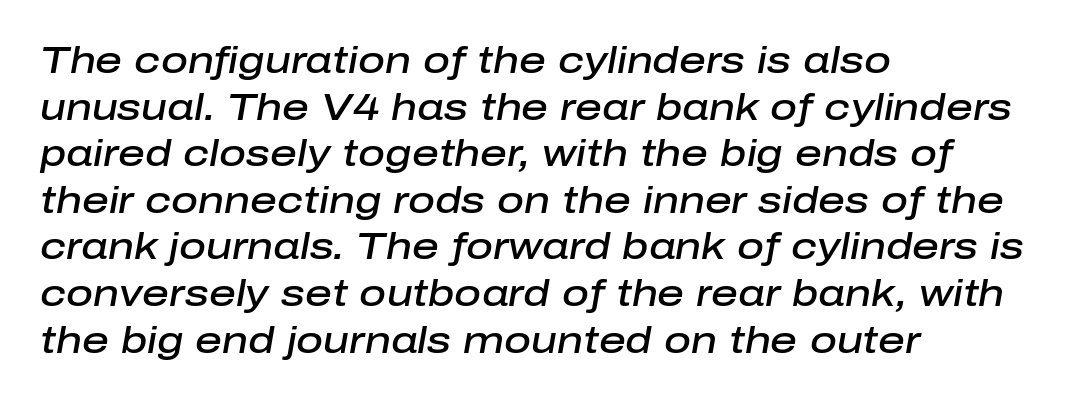
{"italic": "yes", "lean": "right", "slant_degrees": 10, "bold": "semi", "weight": "semibold", "width": "normal", "stroke_contrast": "low", "x_height": "medium", "monospaced": "no", "underline": "no", "align": "left", "line_spacing": "normal", "line_spacing_ratio": 1.26, "letter_spacing": "normal", "letter_spacing_em": 0.0, "glyph_px": 37}
